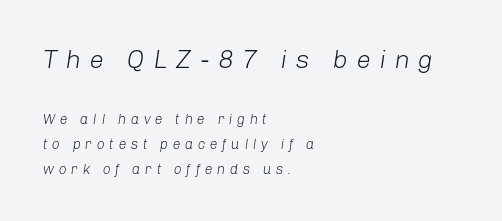
{"italic": "yes", "lean": "right", "slant_degrees": 8, "bold": "no", "underline": "no", "align": "left", "line_spacing_ratio": 1.78, "letter_spacing": "wide", "letter_spacing_em": 0.32, "larger_block": "first", "size_ratio": 1.86, "glyph_px": 26}
